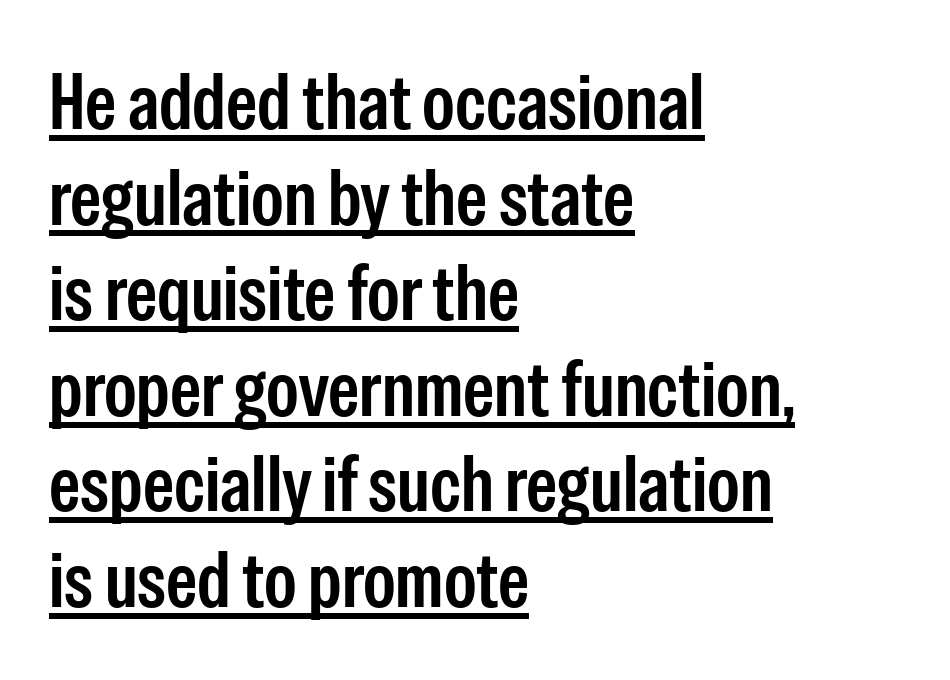
{"serif": "no", "italic": "no", "width": "condensed", "stroke_contrast": "low", "x_height": "medium", "monospaced": "no", "underline": "yes", "align": "left", "line_spacing_ratio": 1.21, "letter_spacing": "normal", "letter_spacing_em": 0.0, "glyph_px": 79}
